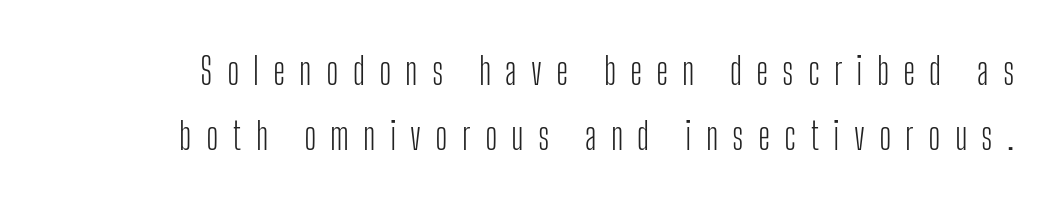
{"serif": "no", "italic": "no", "bold": "no", "weight": "light", "width": "condensed", "stroke_contrast": "low", "x_height": "medium", "monospaced": "no", "underline": "no", "line_spacing_ratio": 1.77, "letter_spacing": "wide", "letter_spacing_em": 0.38, "glyph_px": 37}
